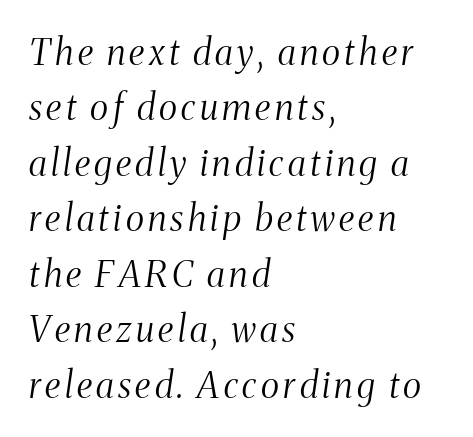
{"serif": "yes", "italic": "yes", "lean": "right", "slant_degrees": 8, "bold": "no", "weight": "light", "width": "condensed", "stroke_contrast": "medium", "x_height": "medium", "monospaced": "no", "underline": "no", "align": "left", "line_spacing": "normal", "line_spacing_ratio": 1.54, "glyph_px": 36}
